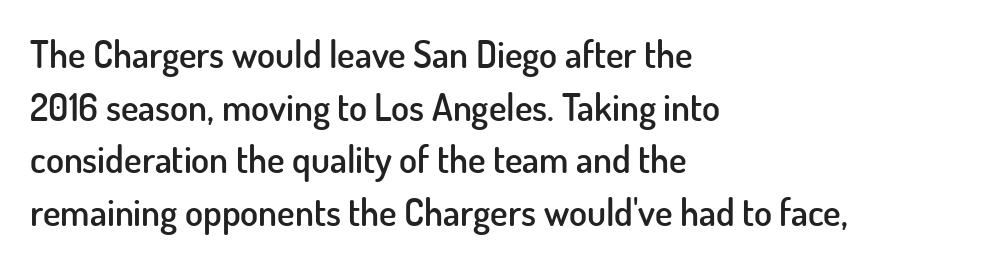
The image shows 37 px semibold sans-serif type, upright; set left-aligned, normal line spacing (1.42x), normal letter spacing, not underlined; low stroke contrast and a small x-height.
